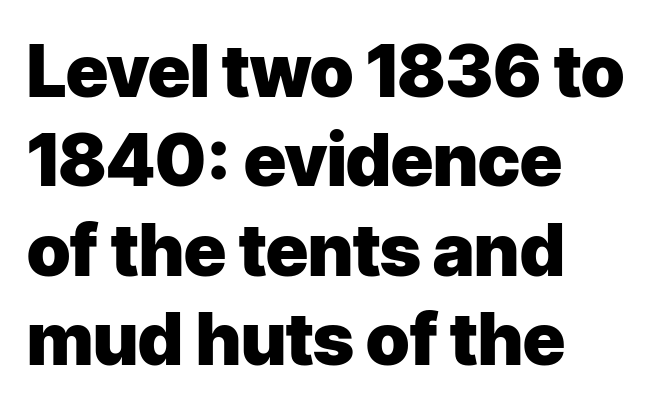
Q: Is the text bold? A: Yes.
Q: Is the text italic (slanted)? A: No, it is upright.
Q: Is the typeface a serif or a sans-serif typeface? A: Sans-serif.
Q: Is the text underlined? A: No.
Q: How is the paragraph aligned? A: Left-aligned.
Q: Is the spacing between letters normal or unusually wide? A: Normal.
Q: Width (condensed, normal, or wide)? A: Normal.
Q: Stroke contrast? A: Low.
Q: x-height? A: Medium.
Q: Monospaced? A: No.
